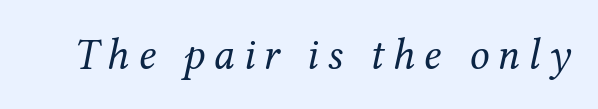
{"serif": "yes", "italic": "yes", "lean": "right", "slant_degrees": 12, "bold": "no", "weight": "regular", "width": "normal", "stroke_contrast": "medium", "x_height": "medium", "monospaced": "no", "underline": "no", "glyph_px": 44}
